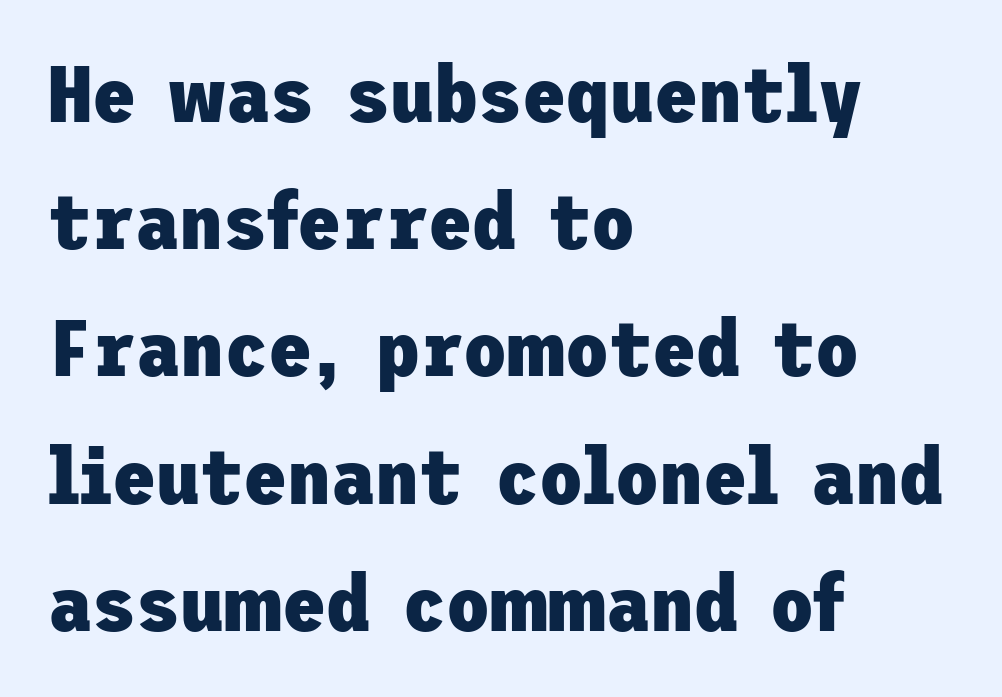
Q: Is the text bold? A: Yes.
Q: Is the text italic (slanted)? A: No, it is upright.
Q: Is the typeface a serif or a sans-serif typeface? A: Sans-serif.
Q: Is the text underlined? A: No.
Q: How is the paragraph aligned? A: Left-aligned.
Q: Is the spacing between letters normal or unusually wide? A: Normal.
Q: Is the spacing between lines tight, normal or loose? A: Normal.
Q: Width (condensed, normal, or wide)? A: Normal.
Q: Stroke contrast? A: Low.
Q: x-height? A: Medium.
